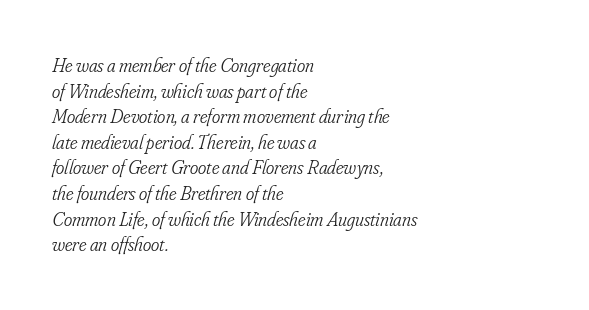
Q: Is the text bold? A: No.
Q: Is the text italic (slanted)? A: Yes, it leans right by about 16 degrees.
Q: Is the text underlined? A: No.
Q: How is the paragraph aligned? A: Left-aligned.
Q: Is the spacing between letters normal or unusually wide? A: Normal.
Q: Is the spacing between lines tight, normal or loose? A: Normal.
